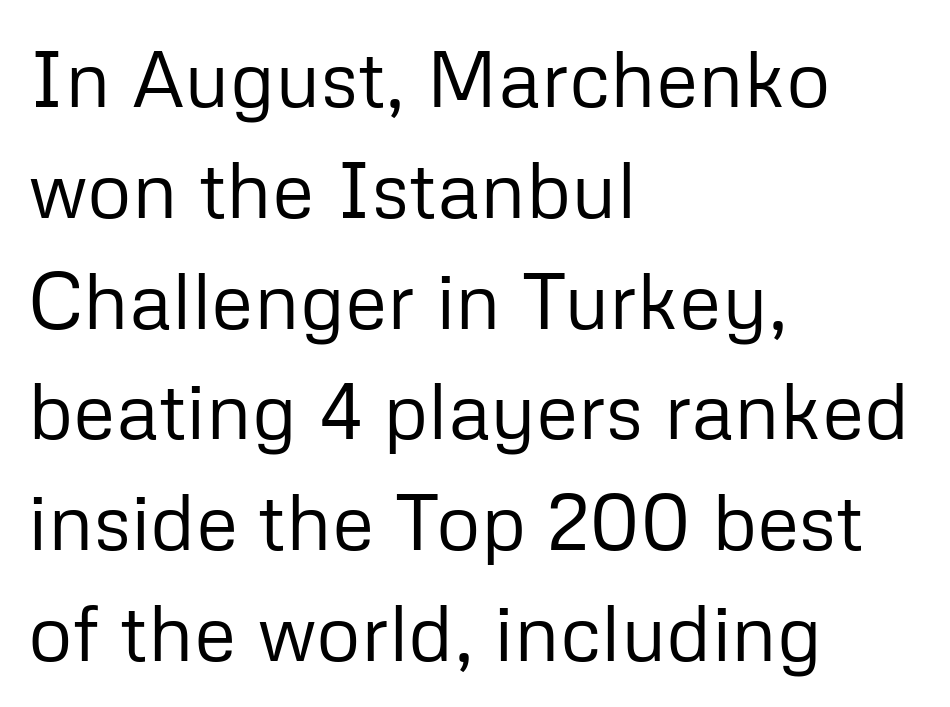
Is there any slant? The stems are plumb. The glyphs in this specimen are sans serif. Short note: letters normally spaced. The weight tops out at a normal text grade. Honestly, the row spacing looks completely unremarkable. Underline: absent.
